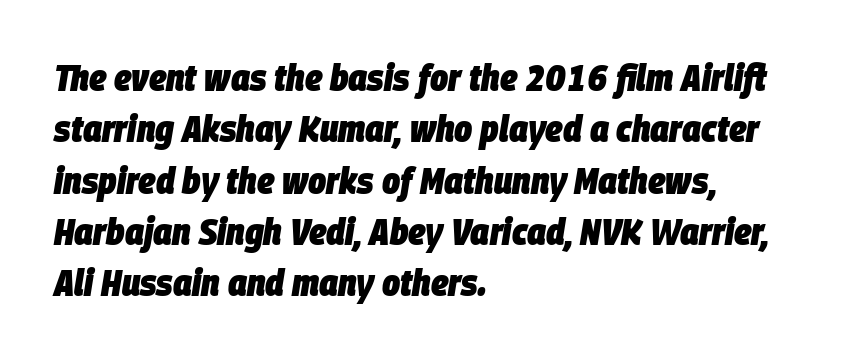
Honestly, the letter spacing is just normal — you wouldn't notice it. Clear beneath every line of the passage. Rows of type keep a routine distance in the vertical direction. The rendering applies a slant to the glyphs.
